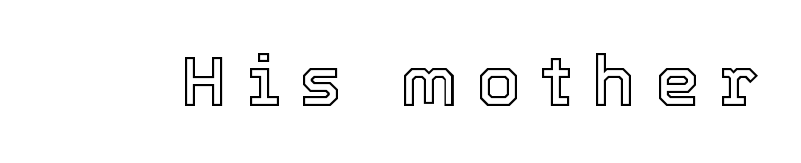
Spacing between characters has been opened up far beyond the box default. These lines were composed using upright roman letters. Varying glyph widths throughout — classic text-font behaviour. Underlining? Definitely not there.
